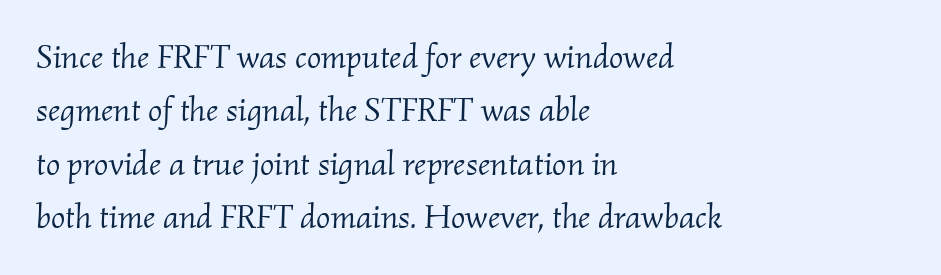
Q: Is the text bold? A: No.
Q: Is the text italic (slanted)? A: Yes, it leans right by about 2 degrees.
Q: Is the typeface a serif or a sans-serif typeface? A: Serif.
Q: Is the text underlined? A: No.
Q: How is the paragraph aligned? A: Left-aligned.
Q: Is the spacing between letters normal or unusually wide? A: Normal.
Q: Is the spacing between lines tight, normal or loose? A: Normal.
Q: Width (condensed, normal, or wide)? A: Normal.
Q: Stroke contrast? A: Medium.
Q: x-height? A: Small.
Q: Monospaced? A: No.
